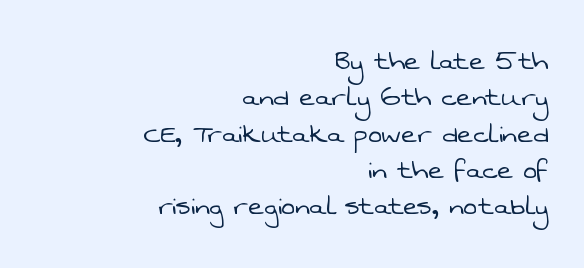
Q: Is the text bold? A: No.
Q: Is the typeface a serif or a sans-serif typeface? A: Sans-serif.
Q: Is the text underlined? A: No.
Q: How is the paragraph aligned? A: Right-aligned.
Q: Is the spacing between letters normal or unusually wide? A: Normal.
Q: Is the spacing between lines tight, normal or loose? A: Tight.
Q: Width (condensed, normal, or wide)? A: Normal.
Q: Stroke contrast? A: Low.
Q: x-height? A: Medium.
Q: Monospaced? A: No.
